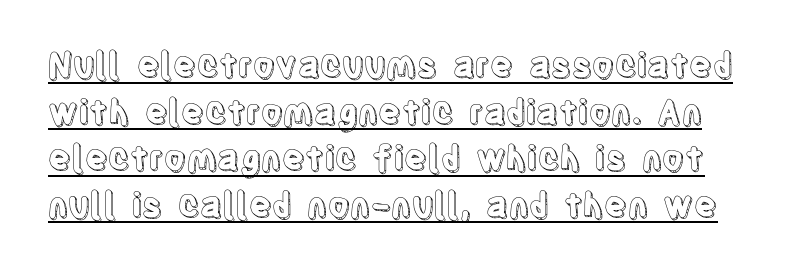
The image shows 34 px condensed type, upright; set normal line spacing (1.37x), normal letter spacing, underlined; a large x-height.
